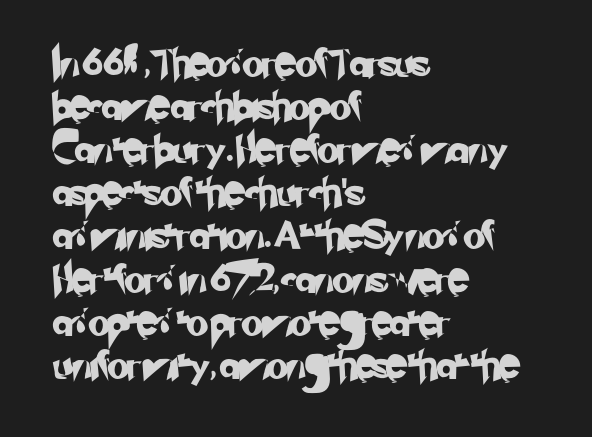
The image shows 28 px sans-serif type; set left-aligned, normal line spacing (1.54x), normal letter spacing, not underlined; low stroke contrast and a small x-height.
